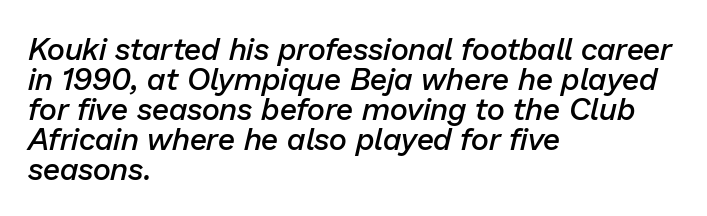
Q: Is the text bold? A: Semi-bold.
Q: Is the text italic (slanted)? A: Yes, it leans right by about 13 degrees.
Q: Is the text underlined? A: No.
Q: How is the paragraph aligned? A: Left-aligned.
Q: Is the spacing between letters normal or unusually wide? A: Normal.
Q: Is the spacing between lines tight, normal or loose? A: Tight.
Q: Width (condensed, normal, or wide)? A: Normal.
Q: Stroke contrast? A: Low.
Q: x-height? A: Medium.
Q: Monospaced? A: No.
